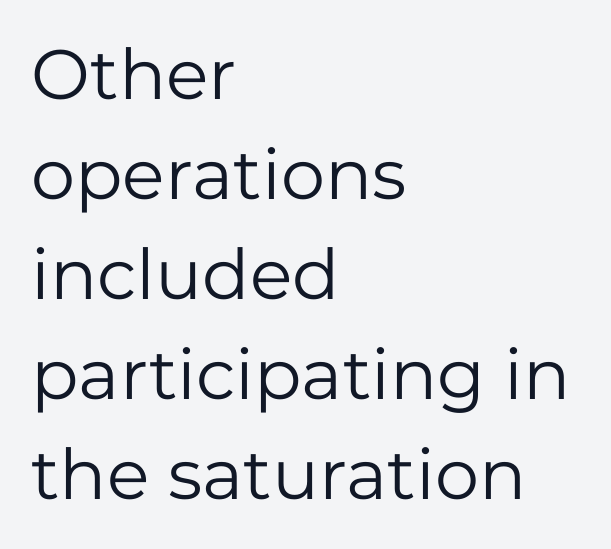
{"serif": "no", "italic": "no", "bold": "no", "weight": "regular", "width": "normal", "stroke_contrast": "low", "x_height": "medium", "monospaced": "no", "underline": "no", "align": "left", "line_spacing": "normal", "line_spacing_ratio": 1.43, "letter_spacing": "normal", "letter_spacing_em": 0.0, "glyph_px": 70}
